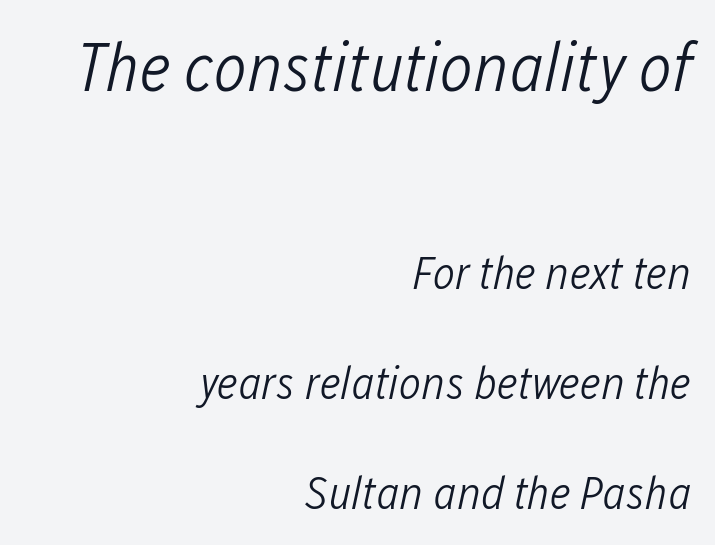
Q: Is the text bold? A: No.
Q: Is the text italic (slanted)? A: Yes, it leans right by about 12 degrees.
Q: Is the text underlined? A: No.
Q: How is the paragraph aligned? A: Right-aligned.
Q: Is the spacing between letters normal or unusually wide? A: Normal.
Q: Is the spacing between lines tight, normal or loose? A: Loose.
Q: Which block of text is set in a larger size, the first (top) or the second (bottom)? A: The first (top) one.
Q: Width (condensed, normal, or wide)? A: Condensed.
Q: Stroke contrast? A: Low.
Q: x-height? A: Medium.
Q: Monospaced? A: No.
